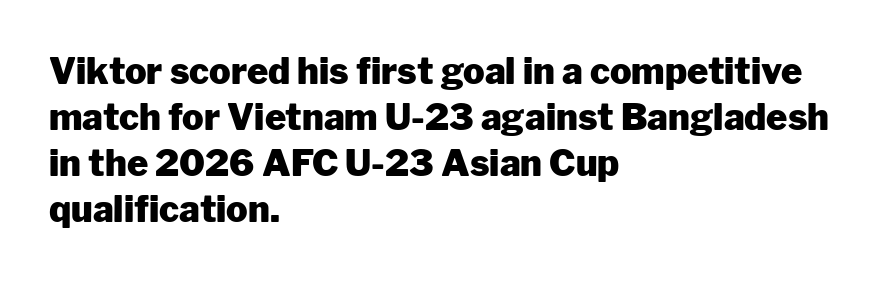
Letters rest on an invisible, unmarked baseline. Each letter keeps its own natural width here, so spacing adapts to shape. Check where the strokes stop: nothing finishes them off — pure sans. The passage shown stacks its lines at a standard gap. Leftover space on each line is placed entirely after the last word. Unlike italic type, these characters show no tilt at all.
